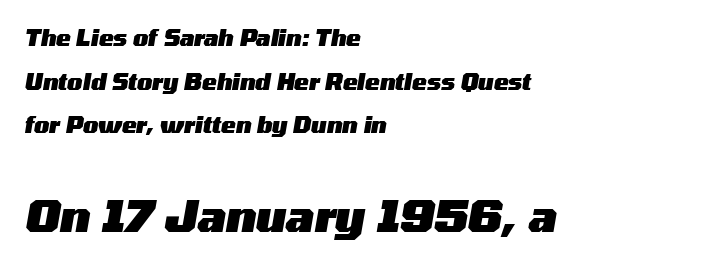
{"italic": "yes", "lean": "right", "slant_degrees": 10, "bold": "yes", "weight": "heavy", "width": "wide", "stroke_contrast": "medium", "x_height": "medium", "monospaced": "no", "underline": "no", "align": "left", "line_spacing": "loose", "line_spacing_ratio": 1.98, "letter_spacing": "normal", "letter_spacing_em": 0.0, "larger_block": "second", "size_ratio": 1.95, "glyph_px": 43}
